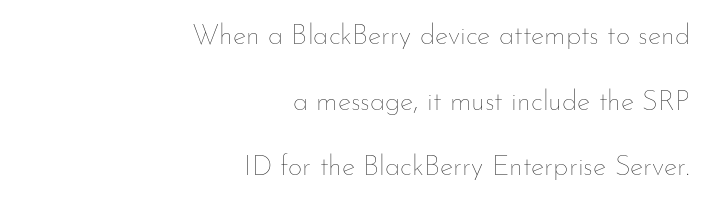
Anything drawn beneath the words? Only blank space. Looks like regular typesetting: each glyph gets only the width it needs. Caption: standard tracking, unaltered. Rendered with straight, roman letterforms. The designer dialed line spacing up above the default.
